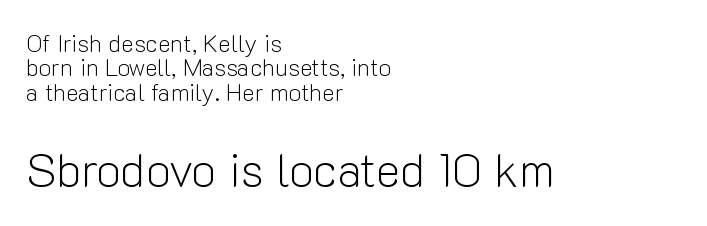
The block sitting lower on the canvas is the one with enlarged characters. This reads as an unemphasized weight, regular at the heaviest. The face used here is a sans, in the tradition of grotesques and geometrics. Rendered with straight, roman letterforms. Here the designer chose a conventional face with non-uniform glyph widths. Characters follow at the spacing the type designer built in.
